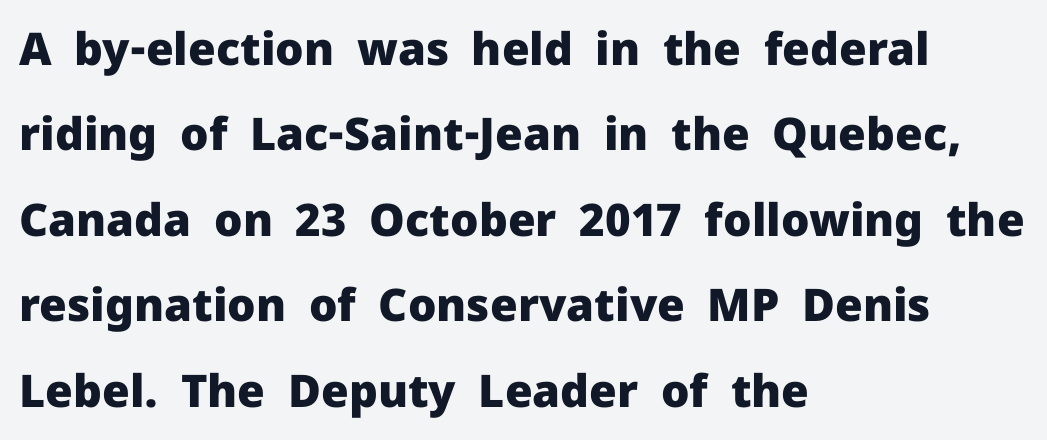
Heft: maximum for text — a bold. The characters display no serif detailing; their extremities are plain. Honestly, the rows look like they've been pulled way apart. The zone under the glyphs is completely vacant. Think of a printed novel: that variable character pitch is what you see here. It's the straight-up-and-down kind of type.
